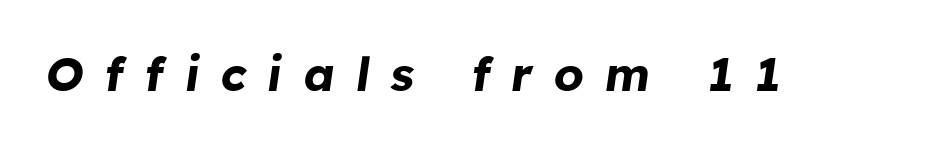
The rendering uses natural spacing where letterforms have individual widths. On the weight axis this lands at bold, roughly 700. Descenders are the only things crossing below the line. You can tell it's italic because the verticals aren't actually vertical.
